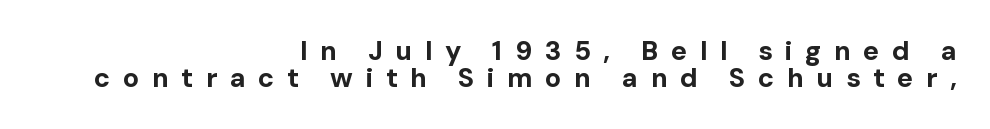
Q: Is the text bold? A: Yes.
Q: Is the text italic (slanted)? A: No, it is upright.
Q: Is the text underlined? A: No.
Q: How is the paragraph aligned? A: Right-aligned.
Q: Is the spacing between letters normal or unusually wide? A: Unusually wide.
Q: Is the spacing between lines tight, normal or loose? A: Tight.
